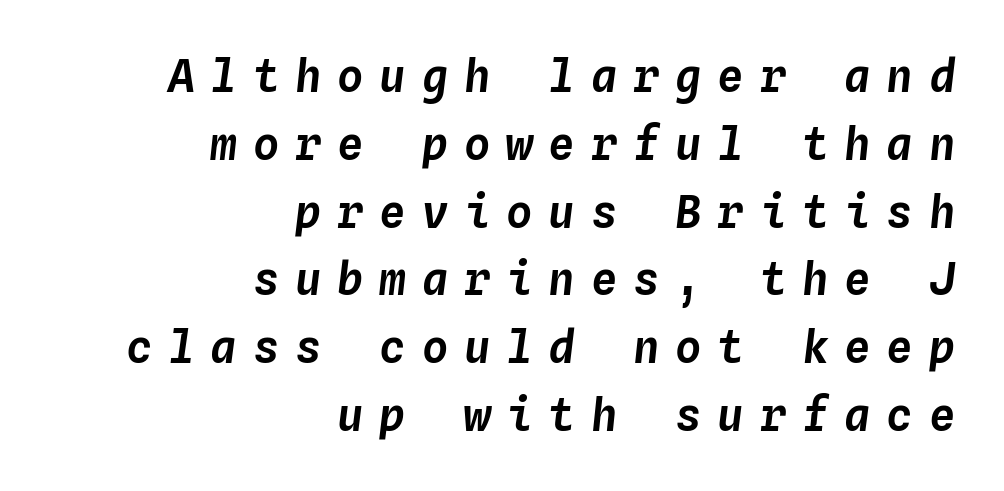
Q: Is the text italic (slanted)? A: Yes, it leans right by about 4 degrees.
Q: Is the text underlined? A: No.
Q: How is the paragraph aligned? A: Right-aligned.
Q: Is the spacing between letters normal or unusually wide? A: Unusually wide.
Q: Is the spacing between lines tight, normal or loose? A: Normal.
Q: Width (condensed, normal, or wide)? A: Normal.
Q: Stroke contrast? A: Low.
Q: x-height? A: Medium.
Q: Monospaced? A: Yes.
